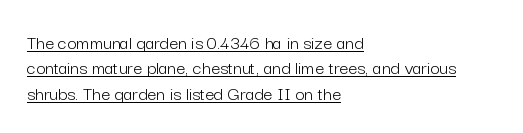
Q: Is the text bold? A: No.
Q: Is the text italic (slanted)? A: No, it is upright.
Q: Is the text underlined? A: Yes.
Q: How is the paragraph aligned? A: Left-aligned.
Q: Is the spacing between letters normal or unusually wide? A: Normal.
Q: Is the spacing between lines tight, normal or loose? A: Normal.
